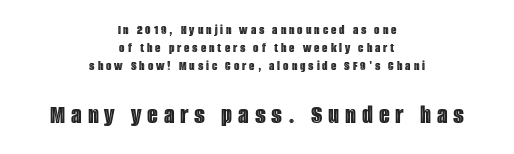
{"italic": "no", "width": "condensed", "x_height": "large", "monospaced": "no", "underline": "no", "align": "center", "line_spacing": "normal", "line_spacing_ratio": 1.28, "letter_spacing": "wide", "letter_spacing_em": 0.21, "larger_block": "second", "size_ratio": 2.0, "glyph_px": 28}
